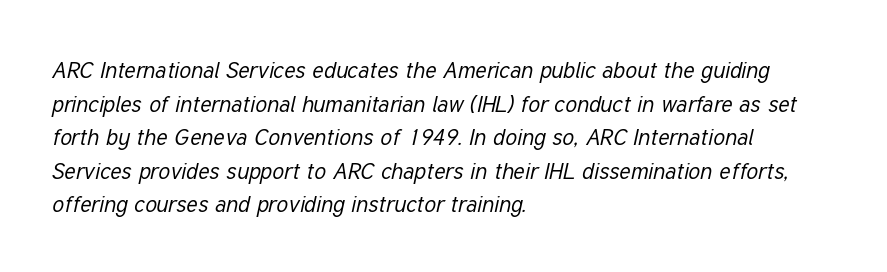
Has an underline been added? It has not. Does the leading feel generous? No, just average. The gaps between neighbouring characters are ordinary and unremarkable. Caption: multi-line text, flush left, ragged right.
